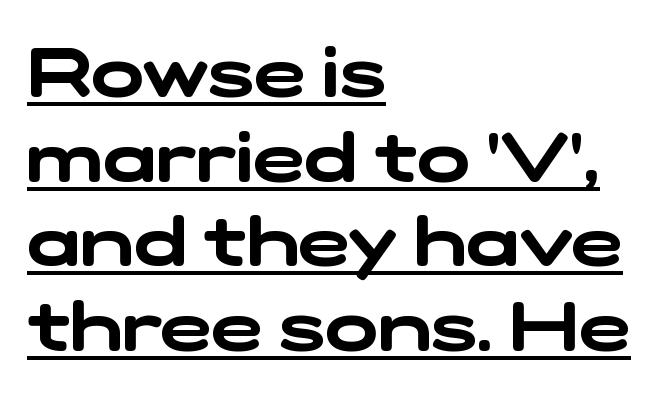
{"serif": "no", "width": "wide", "stroke_contrast": "low", "x_height": "medium", "monospaced": "no", "underline": "yes", "align": "left", "line_spacing_ratio": 1.21, "letter_spacing": "normal", "letter_spacing_em": 0.0, "glyph_px": 70}
